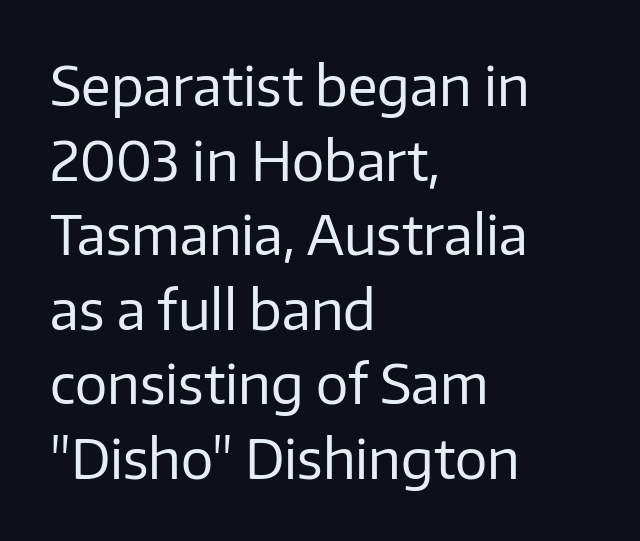
Q: Is the text bold? A: No.
Q: Is the text italic (slanted)? A: No, it is upright.
Q: Is the typeface a serif or a sans-serif typeface? A: Sans-serif.
Q: Is the text underlined? A: No.
Q: How is the paragraph aligned? A: Left-aligned.
Q: Is the spacing between letters normal or unusually wide? A: Normal.
Q: Is the spacing between lines tight, normal or loose? A: Normal.
Q: Width (condensed, normal, or wide)? A: Normal.
Q: Stroke contrast? A: Low.
Q: x-height? A: Medium.
Q: Monospaced? A: No.
